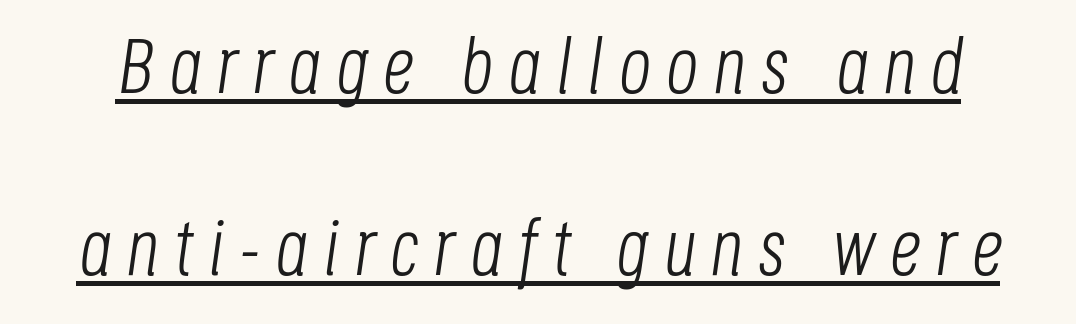
The image shows 79 px light, condensed type, italic (leaning right); set loose line spacing (2.3x), underlined; low stroke contrast and a large x-height.
